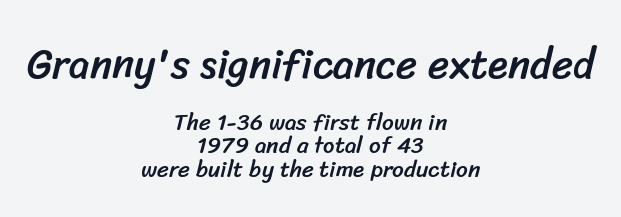
{"serif": "no", "width": "normal", "stroke_contrast": "low", "x_height": "medium", "monospaced": "no", "underline": "no", "align": "center", "line_spacing": "tight", "line_spacing_ratio": 1.01, "letter_spacing": "normal", "letter_spacing_em": 0.0, "larger_block": "first", "size_ratio": 1.78, "glyph_px": 41}
